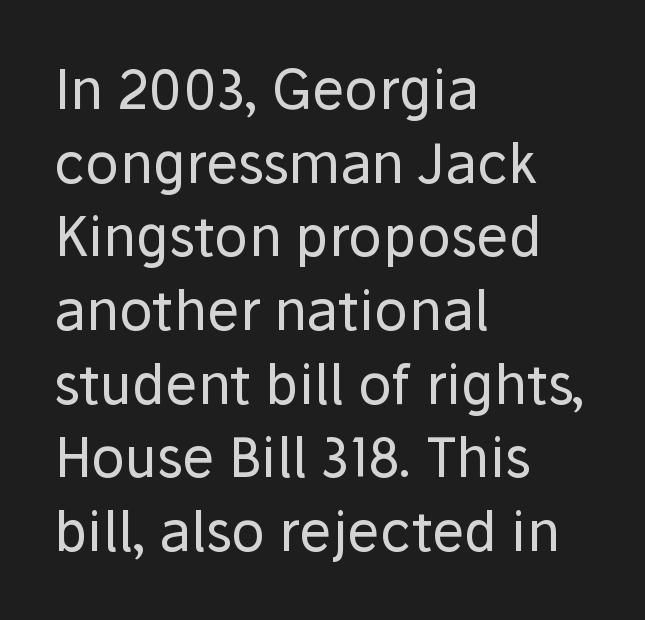
Quick note: interline space is typical. Character widths vary here, with narrow letters taking less room than wide ones. Decoration check: the copy has no underline. These lines stack with their left ends in a neat column. Serif or sans? Sans — the stroke terminals are bare. The letters look calm and open, with moderate or lighter stems.
